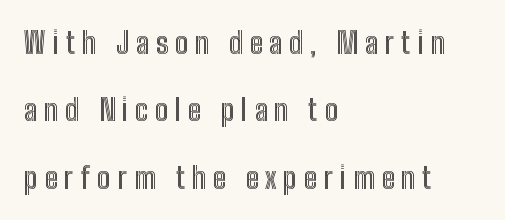
Q: Is the text italic (slanted)? A: No, it is upright.
Q: Is the text underlined? A: No.
Q: How is the paragraph aligned? A: Left-aligned.
Q: Is the spacing between letters normal or unusually wide? A: Unusually wide.
Q: Is the spacing between lines tight, normal or loose? A: Loose.
Q: Width (condensed, normal, or wide)? A: Condensed.
Q: x-height? A: Medium.
Q: Monospaced? A: No.
